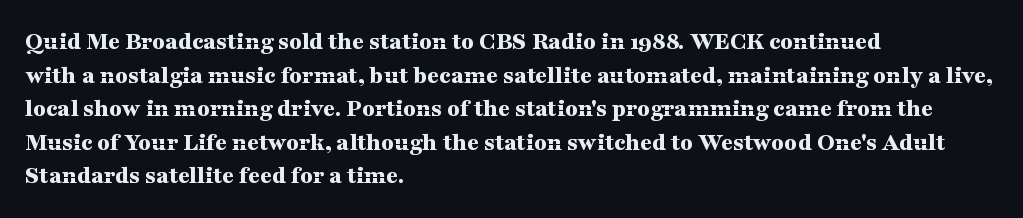
{"italic": "no", "bold": "yes", "underline": "no", "align": "left", "line_spacing": "normal", "line_spacing_ratio": 1.29, "letter_spacing": "normal", "letter_spacing_em": 0.0, "glyph_px": 26}
